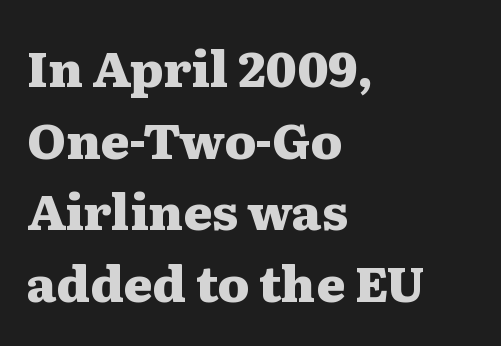
The image shows 49 px heavy, wide serif type, upright; set left-aligned, normal line spacing (1.46x), normal letter spacing, not underlined; medium stroke contrast and a medium x-height.
